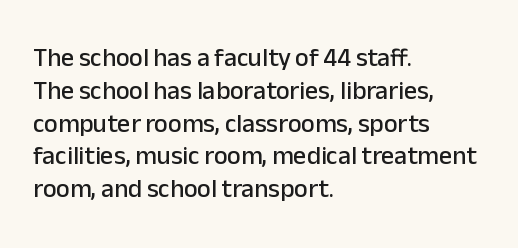
The image shows 26 px text type, upright; set left-aligned, normal line spacing (1.26x), normal letter spacing, not underlined.
